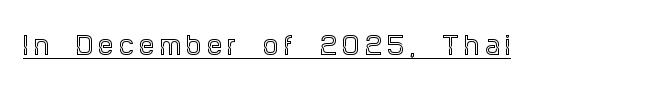
Characters follow at a spacing far wider than the type designer built in. Glance below the letters and you will spot a drawn line. Tall strokes in this sample are plumb rather than angled.
